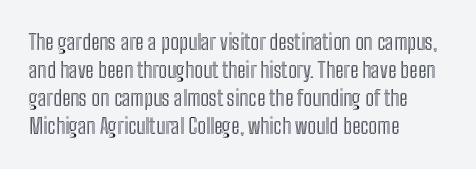
Teacher's note: observe the even left margin — that is flush-left alignment. No italicization has been applied; the sample stays upright. Clear beneath every line of the passage. Honestly, the letter spacing is just normal — you wouldn't notice it. A typesetter would call this leading conventional body-copy spacing.
